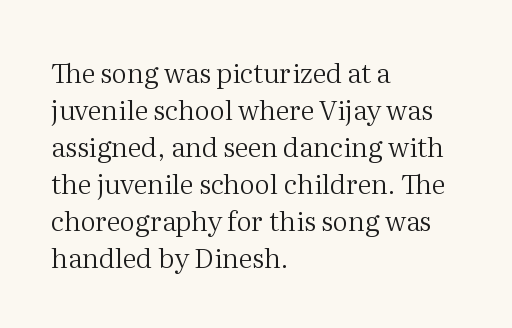
The image shows 27 px text type, upright; set left-aligned, normal line spacing (1.37x), normal letter spacing, not underlined.
